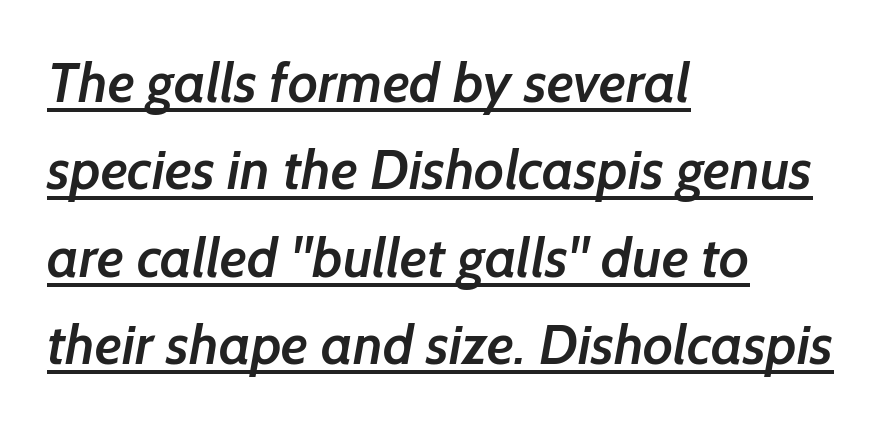
Q: Is the text bold? A: Semi-bold.
Q: Is the typeface a serif or a sans-serif typeface? A: Sans-serif.
Q: Is the text underlined? A: Yes.
Q: How is the paragraph aligned? A: Left-aligned.
Q: Is the spacing between letters normal or unusually wide? A: Normal.
Q: Is the spacing between lines tight, normal or loose? A: Normal.
Q: Width (condensed, normal, or wide)? A: Normal.
Q: Stroke contrast? A: Low.
Q: x-height? A: Medium.
Q: Monospaced? A: No.
